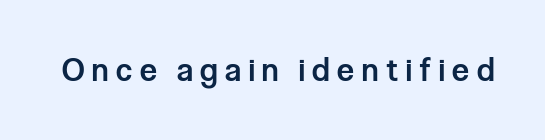
Short note: letters widely spaced. The letters carry no serifs — their stems end cleanly without finishing strokes. Here the designer chose a conventional face with non-uniform glyph widths. Italic: no, the glyphs are upright roman.
